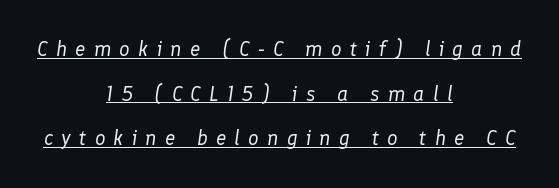
The image shows 21 px text type, italic (leaning right); set centered, loose line spacing (2.12x), unusually wide letter spacing (+0.39 em), underlined.
